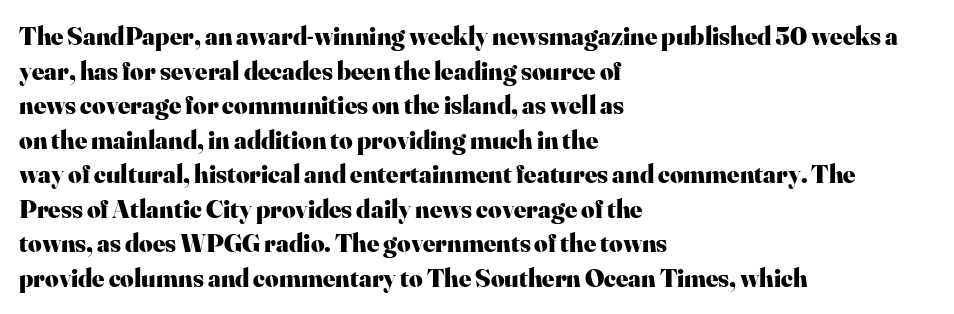
Q: Is the text bold? A: Yes.
Q: Is the text italic (slanted)? A: No, it is upright.
Q: Is the text underlined? A: No.
Q: How is the paragraph aligned? A: Left-aligned.
Q: Is the spacing between letters normal or unusually wide? A: Normal.
Q: Is the spacing between lines tight, normal or loose? A: Normal.
